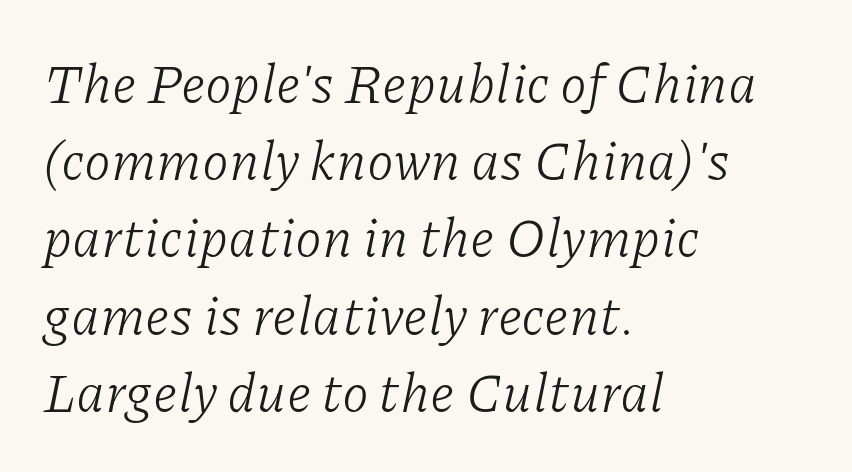
Underlining? Definitely not there. Little horizontal feet cap the strokes, marking this as serif type. The passage shown is typed in a proportional face where columns would drift. Caption: multi-line text, flush left, ragged right. Letter spacing: default. The face used here has a pronounced slope to its letters.
